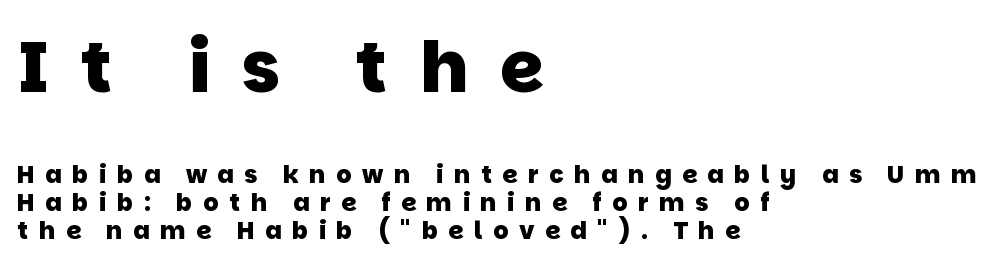
Q: Is the text bold? A: Yes.
Q: Is the typeface a serif or a sans-serif typeface? A: Sans-serif.
Q: Is the text underlined? A: No.
Q: How is the paragraph aligned? A: Left-aligned.
Q: Is the spacing between letters normal or unusually wide? A: Unusually wide.
Q: Which block of text is set in a larger size, the first (top) or the second (bottom)? A: The first (top) one.
Q: Width (condensed, normal, or wide)? A: Normal.
Q: Stroke contrast? A: Low.
Q: x-height? A: Large.
Q: Monospaced? A: No.
